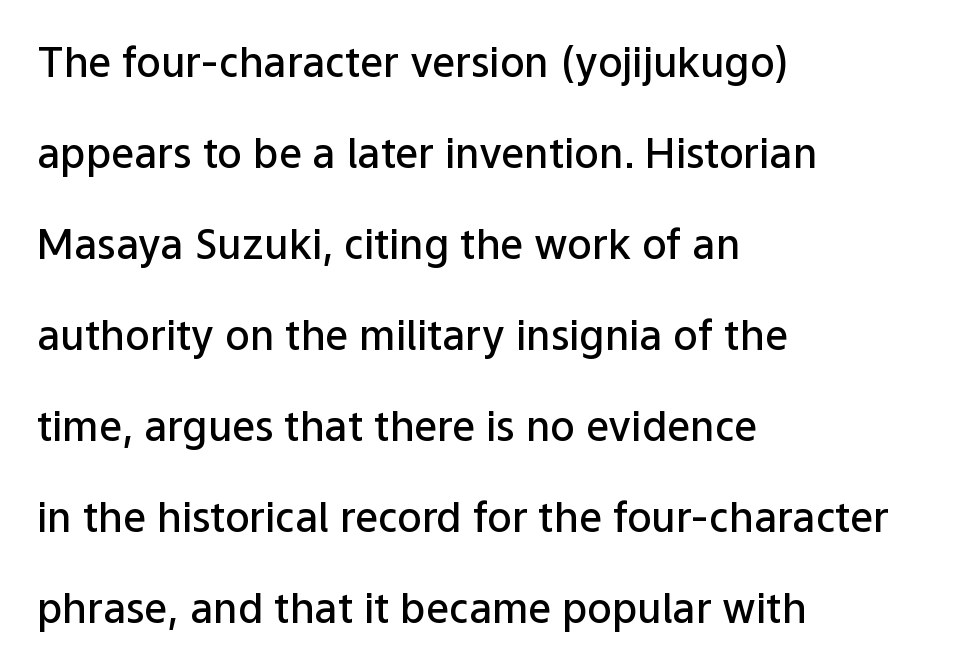
The image shows 41 px semibold sans-serif type, upright; set left-aligned, loose line spacing (2.22x), normal letter spacing, not underlined; low stroke contrast and a medium x-height.
